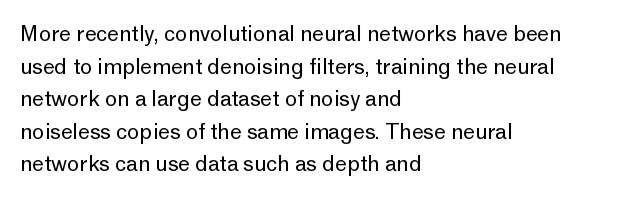
The image shows 21 px text type, upright; set left-aligned, normal line spacing (1.55x), normal letter spacing, not underlined.
